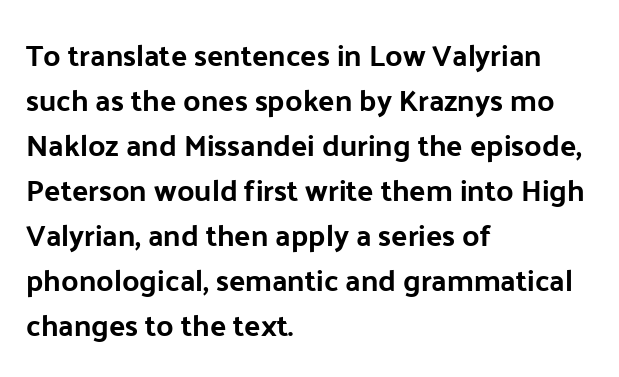
The specimen omits any rule beneath the text block's lines. The setting favours the left margin, as ordinary paragraphs usually do. How would I describe the line gaps? Plain and ordinary. The face used here is rendered with its standard letterfit.
